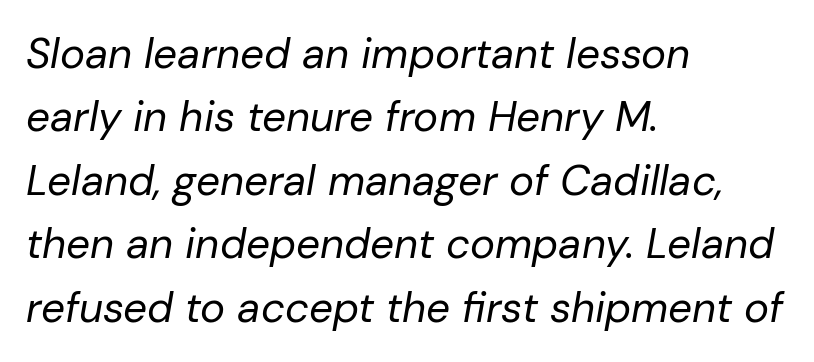
The specimen reads as italic at a glance. Stems here are at most as thick as an everyday book face. Default kerning and tracking; the words read as compact shapes. The leading is moderate, giving the passage an even texture. The passage shown is not underscored anywhere.
